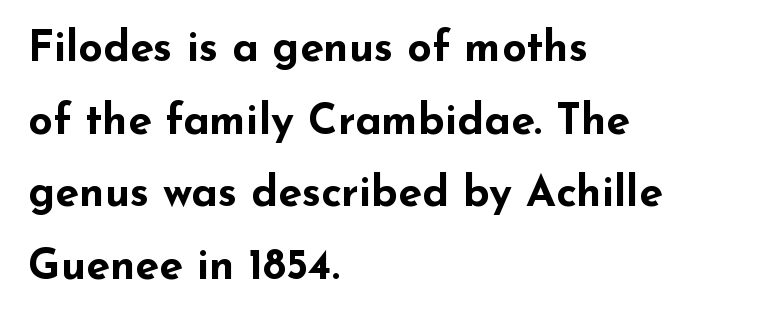
I'd describe the lettering as bold — thick and assertive. Glance below the letters and you will spot only blank space. These lines are composed in type without serifs. Think of a printed novel: that variable character pitch is what you see here. The type sits square on the baseline with zero lean. The line texture is even and compact thanks to regular tracking.
